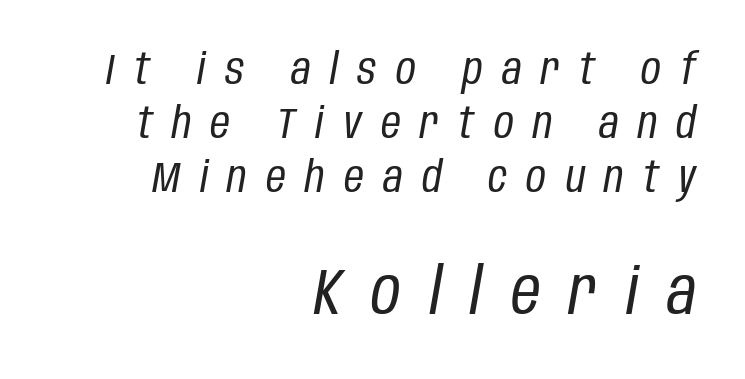
Q: Is the text bold? A: No.
Q: Is the text italic (slanted)? A: Yes, it leans right by about 10 degrees.
Q: Is the text underlined? A: No.
Q: How is the paragraph aligned? A: Right-aligned.
Q: Is the spacing between letters normal or unusually wide? A: Unusually wide.
Q: Is the spacing between lines tight, normal or loose? A: Normal.
Q: Which block of text is set in a larger size, the first (top) or the second (bottom)? A: The second (bottom) one.
Q: Width (condensed, normal, or wide)? A: Condensed.
Q: Stroke contrast? A: Low.
Q: x-height? A: Large.
Q: Monospaced? A: No.
